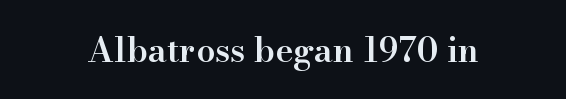
Q: Is the text bold? A: Semi-bold.
Q: Is the text italic (slanted)? A: No, it is upright.
Q: Is the typeface a serif or a sans-serif typeface? A: Serif.
Q: Is the text underlined? A: No.
Q: Is the spacing between letters normal or unusually wide? A: Normal.
Q: Width (condensed, normal, or wide)? A: Normal.
Q: Stroke contrast? A: High.
Q: x-height? A: Small.
Q: Monospaced? A: No.
